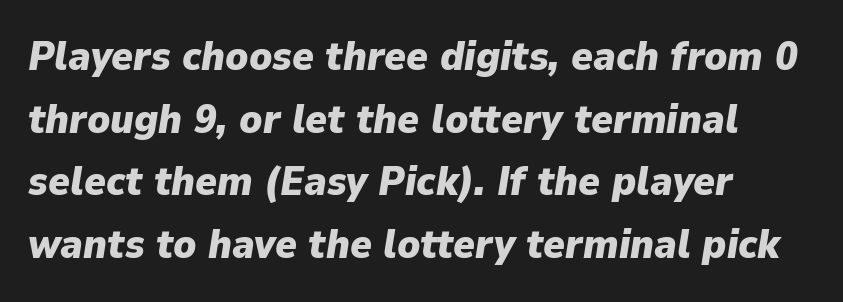
The image shows 41 px heavy type, italic (leaning right); set left-aligned, normal line spacing (1.53x), normal letter spacing, not underlined; low stroke contrast and a medium x-height.
